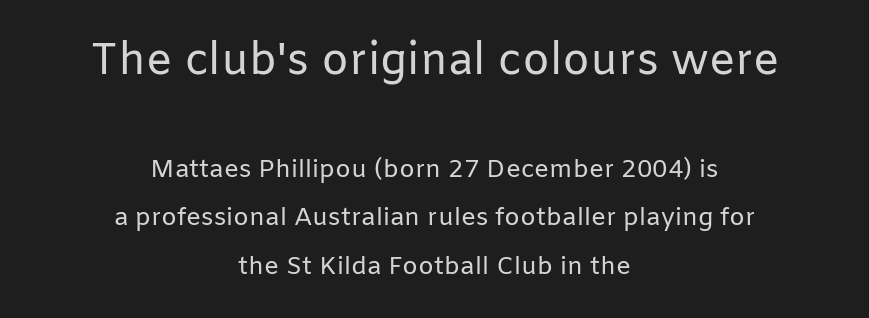
Q: Is the text bold? A: No.
Q: Is the text italic (slanted)? A: No, it is upright.
Q: Is the typeface a serif or a sans-serif typeface? A: Sans-serif.
Q: Is the text underlined? A: No.
Q: How is the paragraph aligned? A: Centered.
Q: Is the spacing between letters normal or unusually wide? A: Normal.
Q: Is the spacing between lines tight, normal or loose? A: Loose.
Q: Which block of text is set in a larger size, the first (top) or the second (bottom)? A: The first (top) one.
Q: Width (condensed, normal, or wide)? A: Normal.
Q: Stroke contrast? A: Low.
Q: x-height? A: Medium.
Q: Monospaced? A: No.
